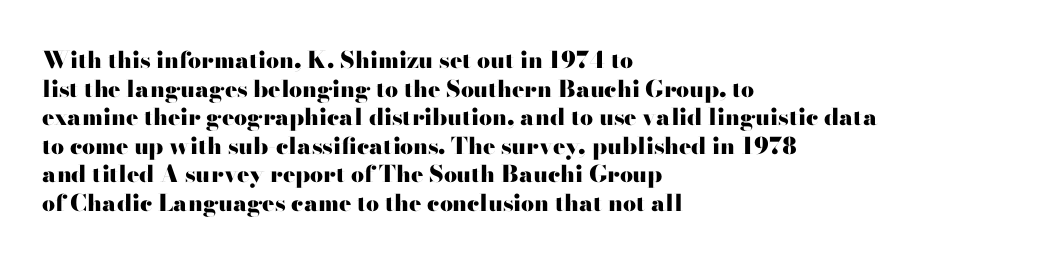
Every character sits straight up, as roman type does. Stroke thickness is high; the sample reads as a true bold. Inter-character spacing is left at the font's built-in metrics. Casual observation: everything's shoved over to the left. The specimen omits any rule beneath the text block's lines.
